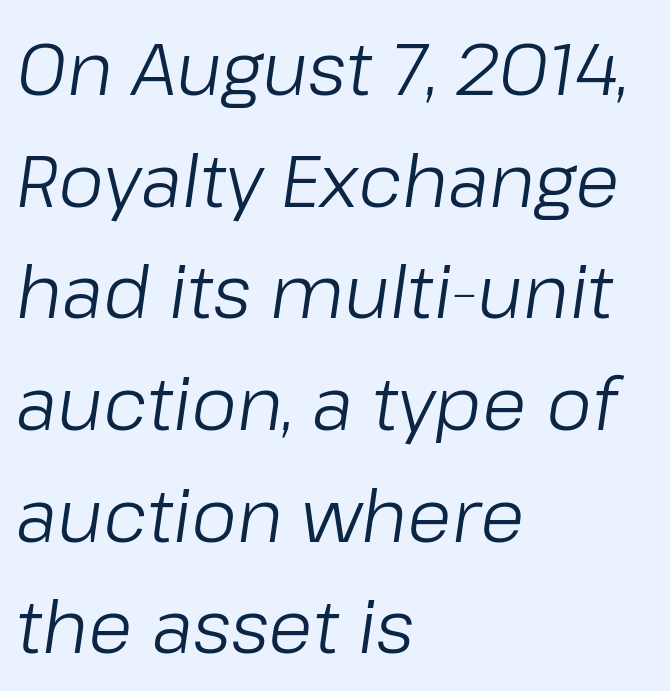
Q: Is the text bold? A: No.
Q: Is the text italic (slanted)? A: Yes, it leans right by about 8 degrees.
Q: Is the text underlined? A: No.
Q: How is the paragraph aligned? A: Left-aligned.
Q: Is the spacing between letters normal or unusually wide? A: Normal.
Q: Is the spacing between lines tight, normal or loose? A: Normal.
Q: Width (condensed, normal, or wide)? A: Normal.
Q: Stroke contrast? A: Low.
Q: x-height? A: Medium.
Q: Monospaced? A: No.
